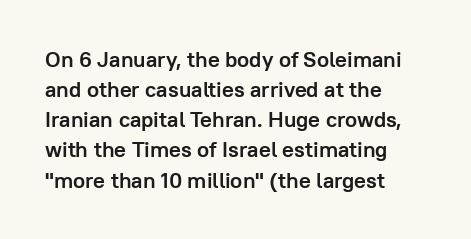
The paragraph shown leans on its left margin. This block has exactly the height ordinary leading produces. Italic: no, the glyphs are upright roman. The baseline area is clear.
